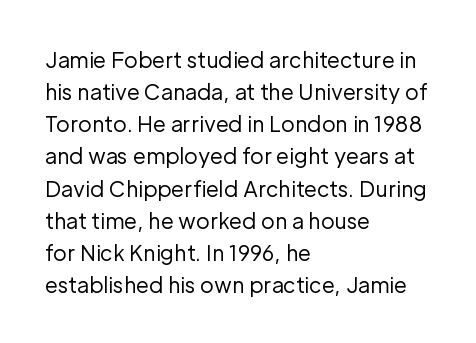
{"italic": "no", "bold": "no", "underline": "no", "align": "left", "line_spacing": "normal", "line_spacing_ratio": 1.53, "letter_spacing": "normal", "letter_spacing_em": 0.0, "glyph_px": 21}
